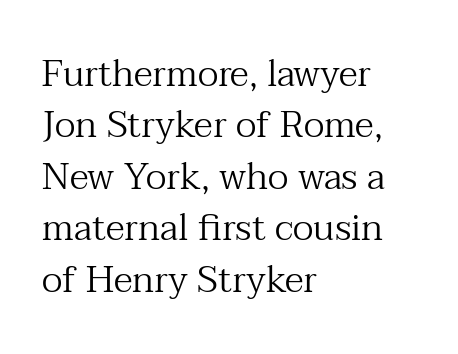
{"serif": "yes", "italic": "no", "bold": "no", "weight": "regular", "width": "normal", "stroke_contrast": "medium", "x_height": "medium", "monospaced": "no", "underline": "no", "align": "left", "line_spacing": "normal", "line_spacing_ratio": 1.39, "letter_spacing": "normal", "letter_spacing_em": 0.0, "glyph_px": 37}
